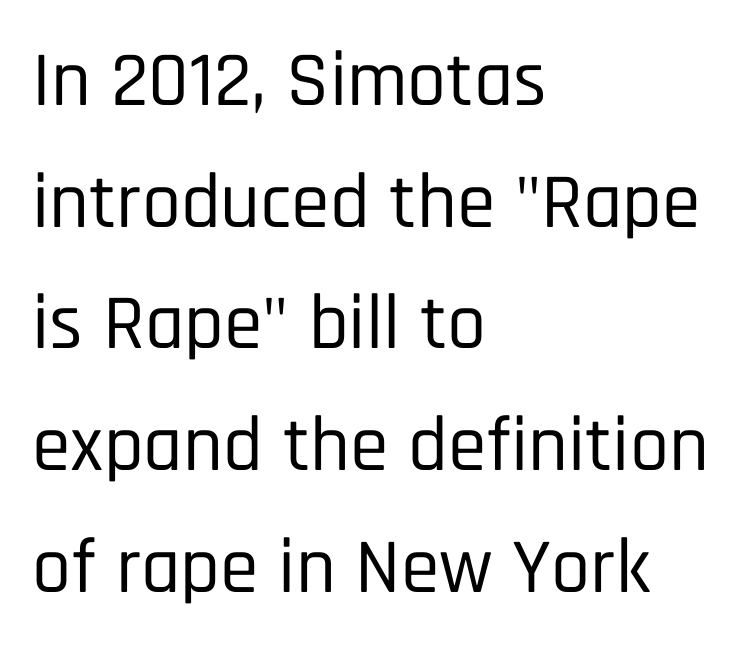
The image shows 78 px condensed sans-serif type, upright; set left-aligned, normal line spacing (1.56x), normal letter spacing, not underlined; low stroke contrast and a large x-height.
